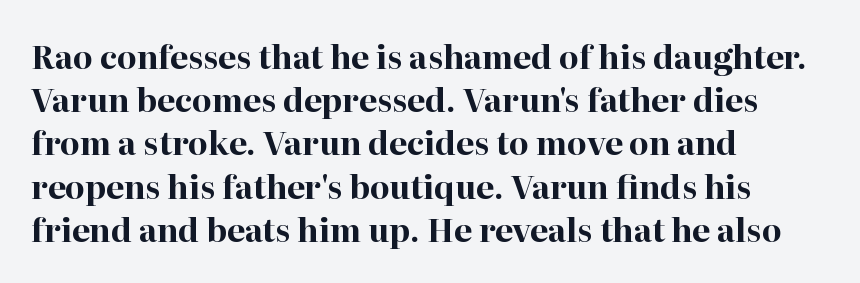
{"serif": "yes", "italic": "no", "bold": "yes", "weight": "bold", "width": "normal", "stroke_contrast": "high", "x_height": "medium", "monospaced": "no", "underline": "no", "align": "left", "line_spacing": "normal", "line_spacing_ratio": 1.35, "letter_spacing": "normal", "letter_spacing_em": 0.0, "glyph_px": 32}
